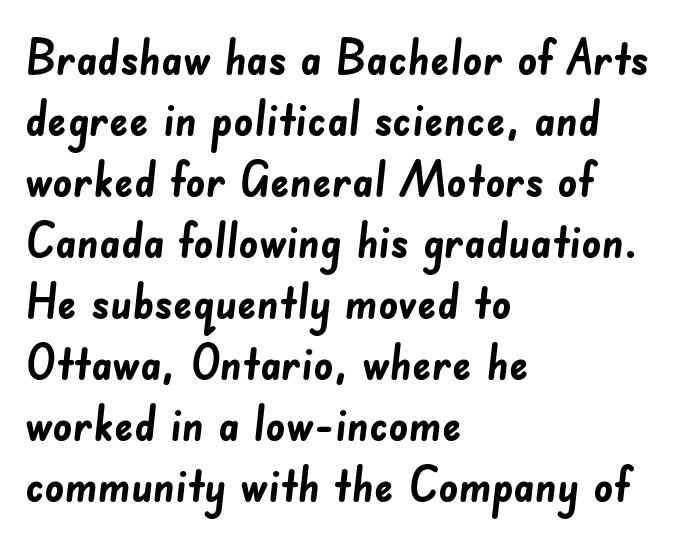
{"serif": "no", "bold": "yes", "weight": "semibold", "width": "normal", "stroke_contrast": "low", "x_height": "small", "monospaced": "no", "underline": "no", "align": "left", "line_spacing": "normal", "line_spacing_ratio": 1.27, "letter_spacing": "normal", "letter_spacing_em": 0.0, "glyph_px": 48}
